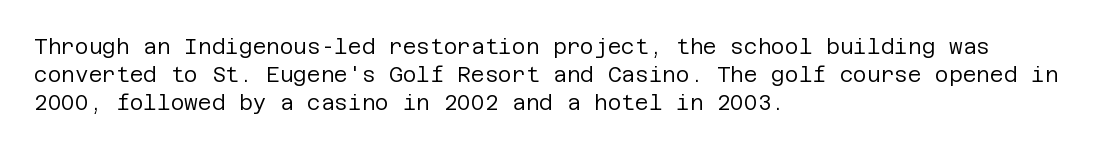
The image shows 21 px text type, upright; set left-aligned, normal line spacing (1.33x), normal letter spacing, not underlined.
